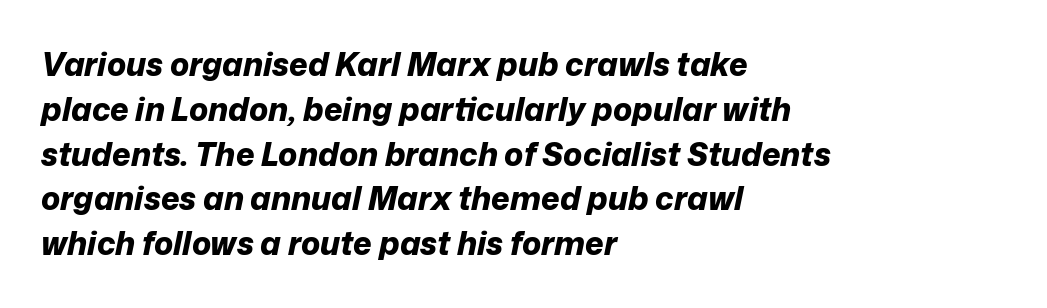
{"italic": "yes", "lean": "right", "slant_degrees": 12, "bold": "yes", "weight": "bold", "width": "normal", "stroke_contrast": "low", "x_height": "medium", "monospaced": "no", "underline": "no", "align": "left", "line_spacing": "normal", "line_spacing_ratio": 1.4, "letter_spacing": "normal", "letter_spacing_em": 0.0, "glyph_px": 32}
